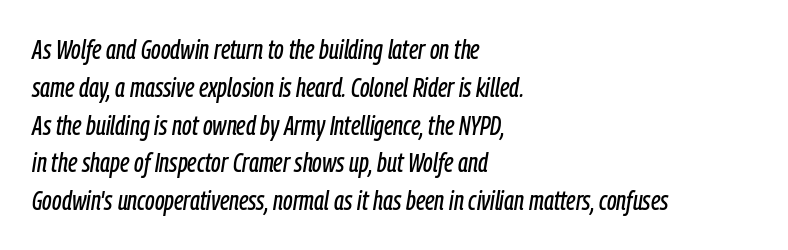
Q: Is the text italic (slanted)? A: Yes, it leans right by about 9 degrees.
Q: Is the text underlined? A: No.
Q: How is the paragraph aligned? A: Left-aligned.
Q: Is the spacing between letters normal or unusually wide? A: Normal.
Q: Is the spacing between lines tight, normal or loose? A: Normal.
